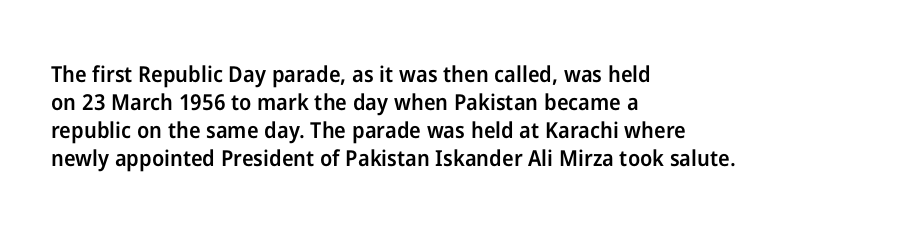
Quick note: underline off. Left-aligned paragraph, ragged on the right. Nope, not italic — everything's standing straight. The line texture is even and compact thanks to regular tracking. Successive baselines arrive at the customary interval. Firm but not heavy-handed strokes: this text is semibold.
